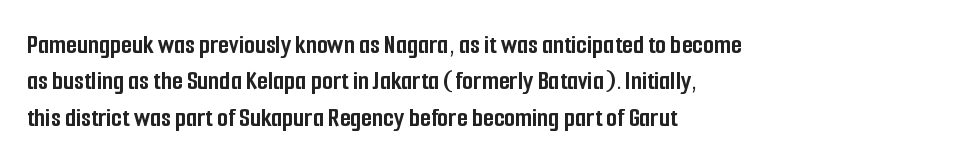
The image shows 28 px semibold, condensed sans-serif type, upright; set left-aligned, normal line spacing (1.3x), normal letter spacing, not underlined; low stroke contrast and a medium x-height.
